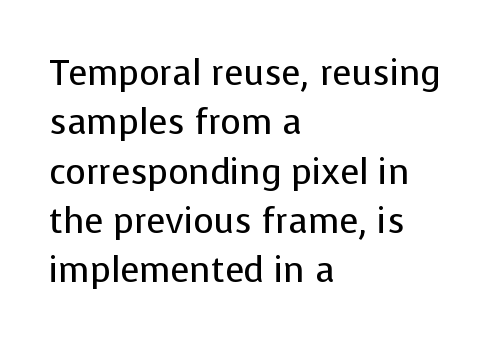
Type style note: lacks serifs. The vertical gap from one line to the next is medium. Tracking here is standard; glyphs follow each other at the usual distance. Bare-footed words on every line. Short and long lines alike share a common starting point at left. Unbolded letterforms with no extra heft.
